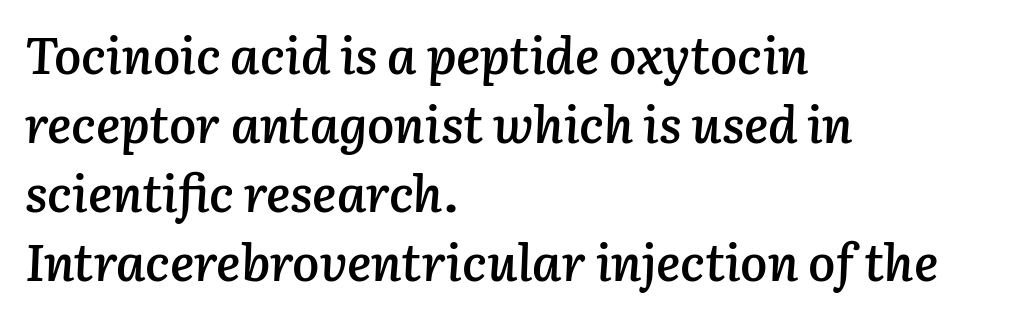
Where is the straight margin? On the left. The passage shown is not underscored anywhere. Line spacing here is normal. It's the slanting kind of type. Characters follow at the spacing the type designer built in.
